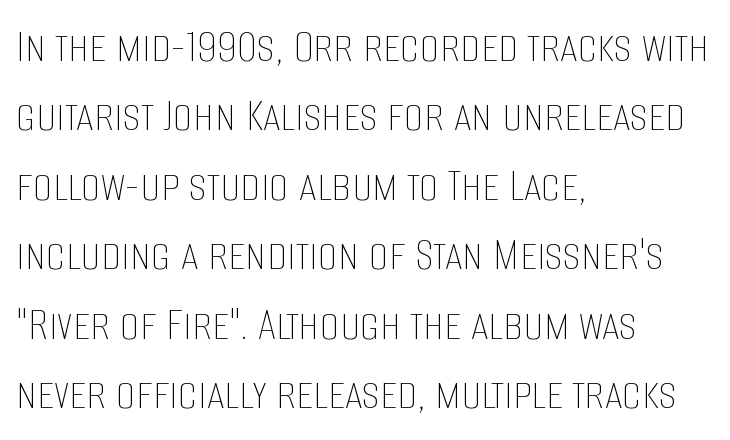
Q: Is the text bold? A: No.
Q: Is the text italic (slanted)? A: No, it is upright.
Q: Is the text underlined? A: No.
Q: How is the paragraph aligned? A: Left-aligned.
Q: Is the spacing between letters normal or unusually wide? A: Normal.
Q: Is the spacing between lines tight, normal or loose? A: Normal.
Q: Width (condensed, normal, or wide)? A: Condensed.
Q: Stroke contrast? A: Low.
Q: x-height? A: Large.
Q: Monospaced? A: No.
